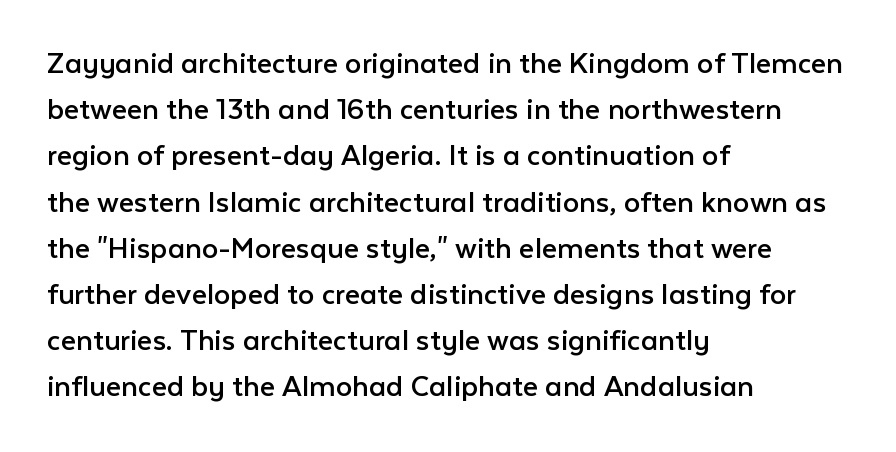
The image shows 33 px regular-weight sans-serif type, upright; set left-aligned, normal line spacing (1.4x), normal letter spacing, not underlined; low stroke contrast and a medium x-height.
